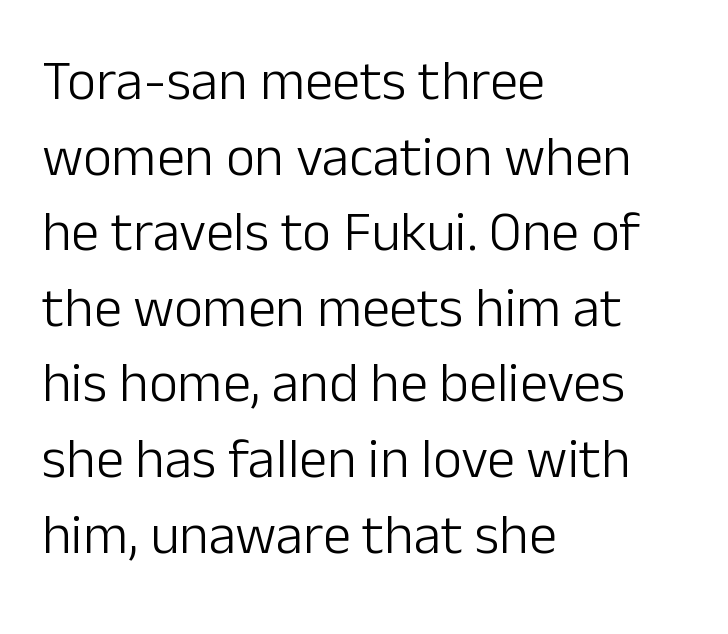
Q: Is the text bold? A: No.
Q: Is the text italic (slanted)? A: No, it is upright.
Q: Is the typeface a serif or a sans-serif typeface? A: Sans-serif.
Q: Is the text underlined? A: No.
Q: How is the paragraph aligned? A: Left-aligned.
Q: Is the spacing between letters normal or unusually wide? A: Normal.
Q: Is the spacing between lines tight, normal or loose? A: Normal.
Q: Width (condensed, normal, or wide)? A: Normal.
Q: Stroke contrast? A: Low.
Q: x-height? A: Medium.
Q: Monospaced? A: No.
